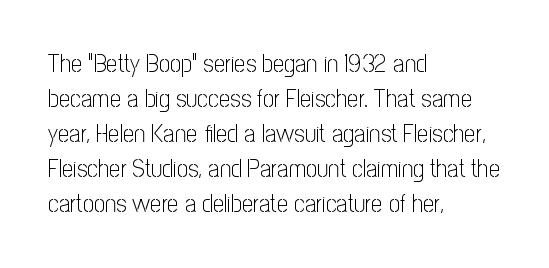
Nobody drew a line under any word here. The passage is arranged the way most books set body copy — flush left. Is the stroke heavy? The answer is a plain regular-or-lighter. Nobody touched the tracking dial on this one. A roman cut, with each character standing at attention. The space between consecutive lines is moderate.
